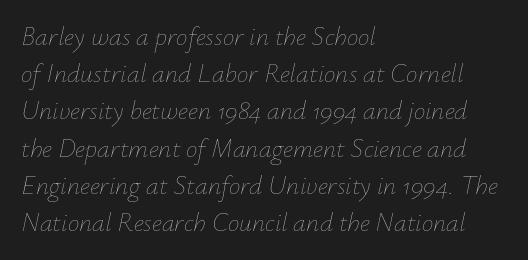
Stems and bowls with no extra thickness — not bold. Check the space under the baseline: it is left empty. Characters are canted at an angle relative to the baseline's perpendicular. Students, observe: this is what conventionally led text looks like. The rendering keeps characters at their native spacing. The passage is arranged the way most books set body copy — flush left.
